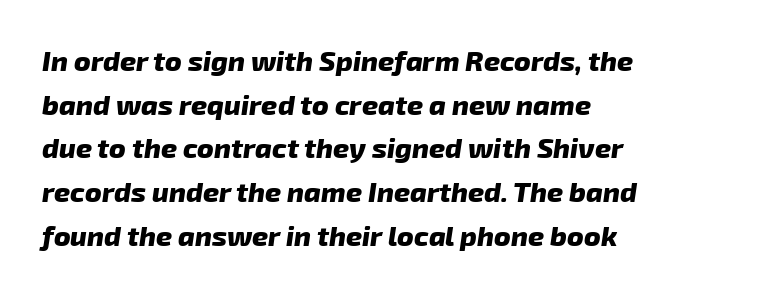
The image shows 28 px heavy sans-serif type; set left-aligned, normal line spacing (1.56x), normal letter spacing, not underlined; low stroke contrast and a medium x-height.
